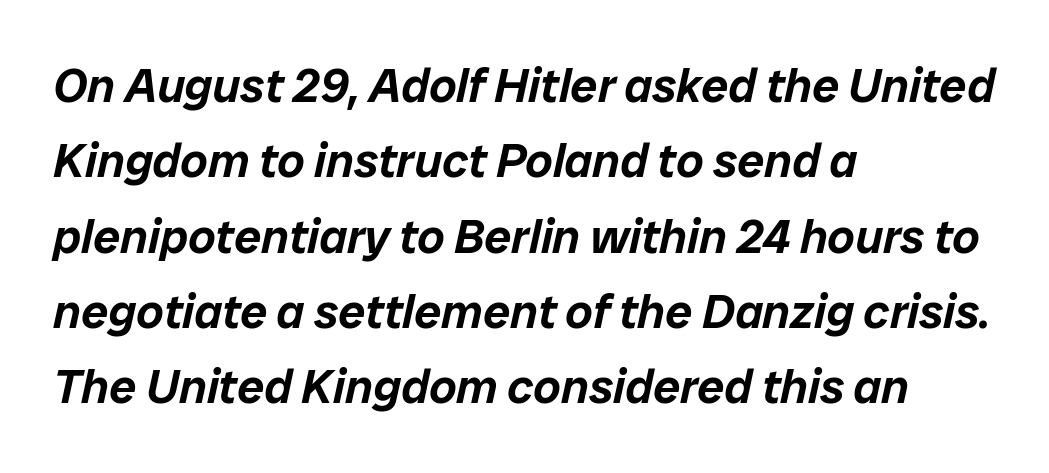
Q: Is the text italic (slanted)? A: Yes, it leans right by about 12 degrees.
Q: Is the text underlined? A: No.
Q: How is the paragraph aligned? A: Left-aligned.
Q: Is the spacing between letters normal or unusually wide? A: Normal.
Q: Is the spacing between lines tight, normal or loose? A: Normal.
Q: Width (condensed, normal, or wide)? A: Normal.
Q: Stroke contrast? A: Low.
Q: x-height? A: Medium.
Q: Monospaced? A: No.
